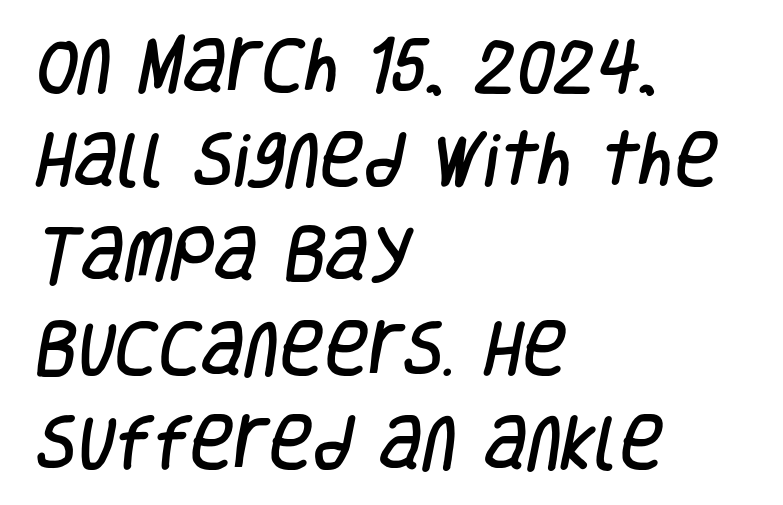
The letters carry no serifs — their stems end cleanly without finishing strokes. A bare baseline throughout the passage. Casual observation: everything's shoved over to the left. The letters sit at their default tracking, neither squeezed nor spread. Leading: standard. Looks like regular typesetting: each glyph gets only the width it needs.
